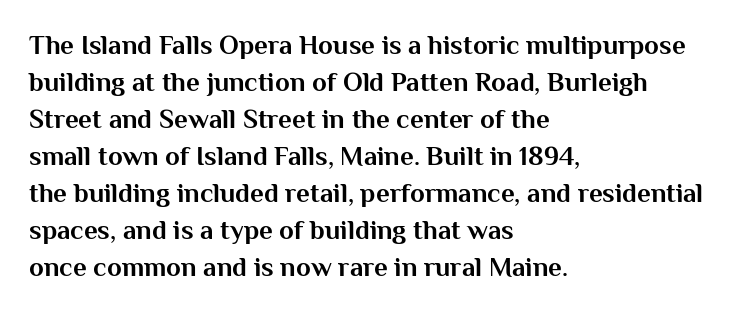
{"italic": "no", "bold": "yes", "underline": "no", "align": "left", "line_spacing": "normal", "line_spacing_ratio": 1.37, "letter_spacing": "normal", "letter_spacing_em": 0.0, "glyph_px": 27}
